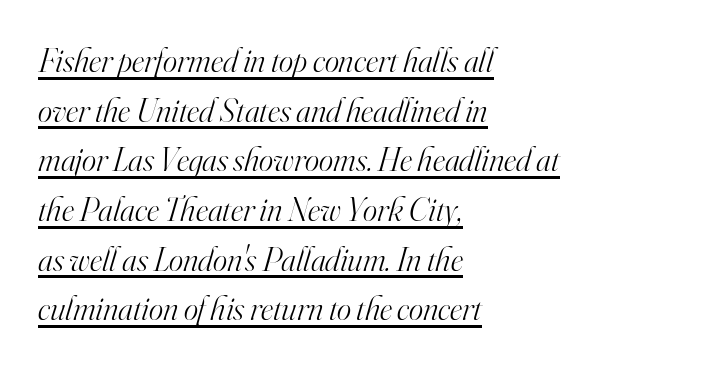
The image shows 34 px light serif type, italic (leaning right); set left-aligned, normal line spacing (1.46x), normal letter spacing, underlined; high stroke contrast and a small x-height.
